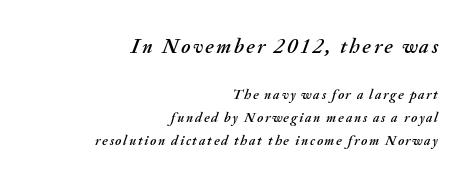
{"italic": "yes", "lean": "right", "slant_degrees": 20, "underline": "no", "align": "right", "line_spacing": "normal", "line_spacing_ratio": 1.63, "larger_block": "first", "size_ratio": 1.5, "glyph_px": 21}
